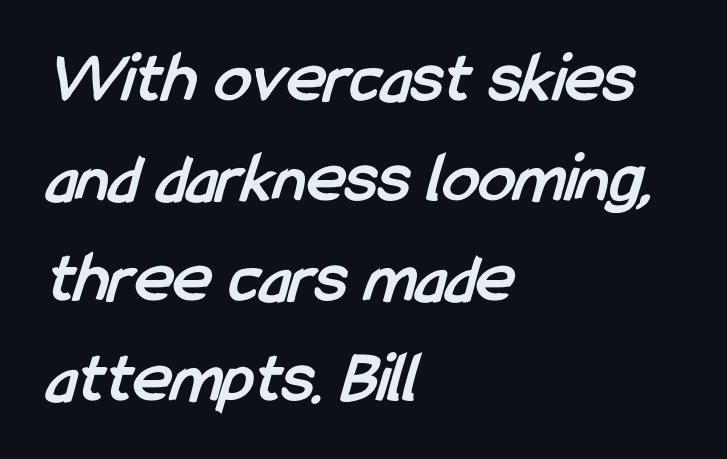
The image shows 73 px semibold, condensed sans-serif type; set left-aligned, normal line spacing (1.37x), normal letter spacing, not underlined; low stroke contrast and a medium x-height.
